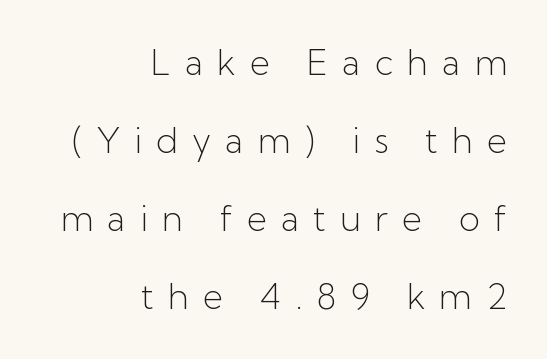
The image shows 35 px light sans-serif type, upright; set right-aligned, loose line spacing (2.23x), unusually wide letter spacing (+0.4 em), not underlined; low stroke contrast and a medium x-height.
